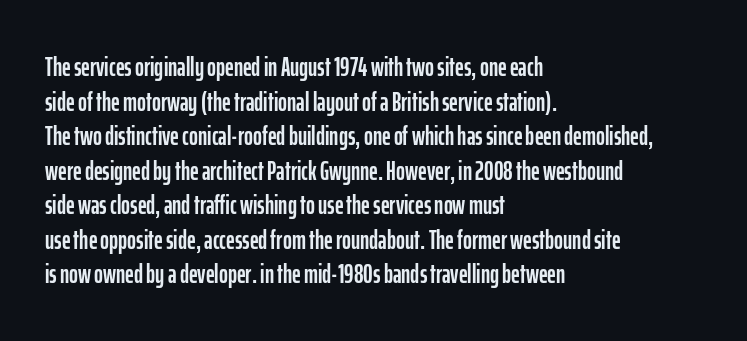
Q: Is the text italic (slanted)? A: No, it is upright.
Q: Is the text underlined? A: No.
Q: How is the paragraph aligned? A: Left-aligned.
Q: Is the spacing between letters normal or unusually wide? A: Normal.
Q: Is the spacing between lines tight, normal or loose? A: Normal.
